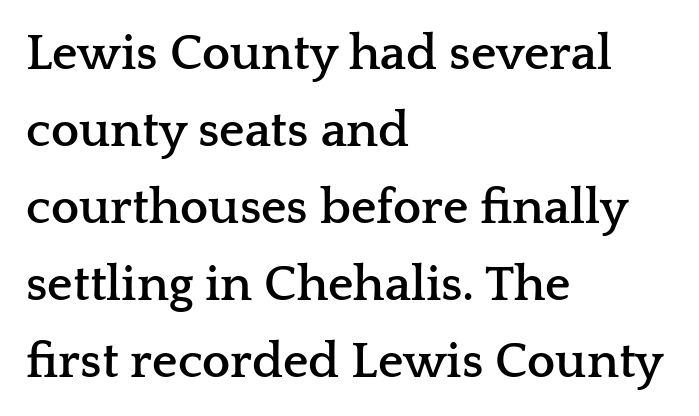
Q: Is the text bold? A: Yes.
Q: Is the text italic (slanted)? A: No, it is upright.
Q: Is the typeface a serif or a sans-serif typeface? A: Serif.
Q: Is the text underlined? A: No.
Q: How is the paragraph aligned? A: Left-aligned.
Q: Is the spacing between letters normal or unusually wide? A: Normal.
Q: Is the spacing between lines tight, normal or loose? A: Normal.
Q: Width (condensed, normal, or wide)? A: Wide.
Q: Stroke contrast? A: Low.
Q: x-height? A: Medium.
Q: Monospaced? A: No.
